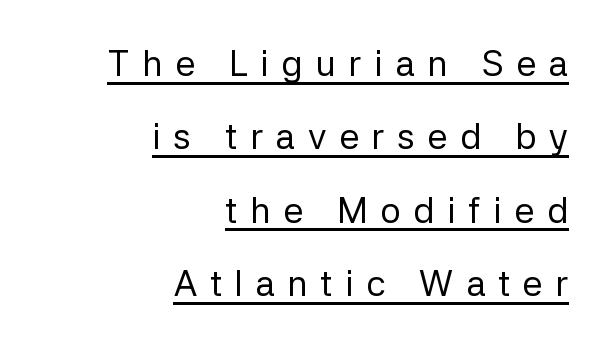
Q: Is the text bold? A: No.
Q: Is the text italic (slanted)? A: No, it is upright.
Q: Is the typeface a serif or a sans-serif typeface? A: Sans-serif.
Q: Is the text underlined? A: Yes.
Q: How is the paragraph aligned? A: Right-aligned.
Q: Is the spacing between letters normal or unusually wide? A: Unusually wide.
Q: Is the spacing between lines tight, normal or loose? A: Loose.
Q: Width (condensed, normal, or wide)? A: Normal.
Q: Stroke contrast? A: Low.
Q: x-height? A: Medium.
Q: Monospaced? A: No.
